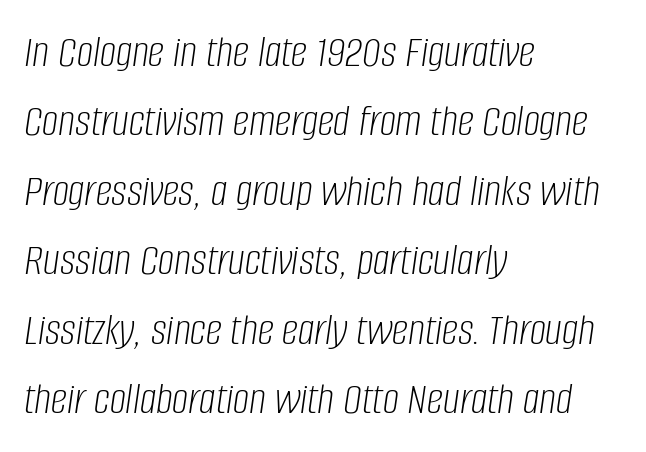
Compared with a centered layout, this one pins lines to the left instead. Letters have the restrained weight of plain body copy at most. Designer's note — italics engaged. Nobody touched the tracking dial on this one. Beneath every word, the page is bare. Each letter keeps its own natural width here, so spacing adapts to shape.
